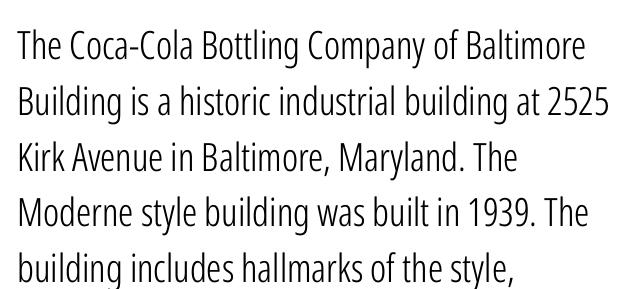
Q: Is the text bold? A: No.
Q: Is the text italic (slanted)? A: No, it is upright.
Q: Is the typeface a serif or a sans-serif typeface? A: Sans-serif.
Q: Is the text underlined? A: No.
Q: How is the paragraph aligned? A: Left-aligned.
Q: Is the spacing between letters normal or unusually wide? A: Normal.
Q: Is the spacing between lines tight, normal or loose? A: Normal.
Q: Width (condensed, normal, or wide)? A: Condensed.
Q: Stroke contrast? A: Low.
Q: x-height? A: Medium.
Q: Monospaced? A: No.
